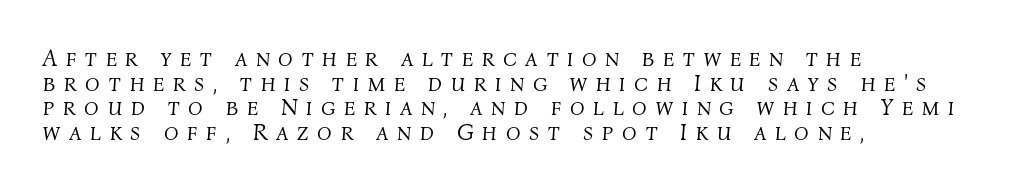
{"italic": "yes", "lean": "right", "slant_degrees": 4, "bold": "no", "underline": "no", "align": "left", "line_spacing": "tight", "line_spacing_ratio": 1.03, "letter_spacing": "wide", "letter_spacing_em": 0.36, "glyph_px": 24}
